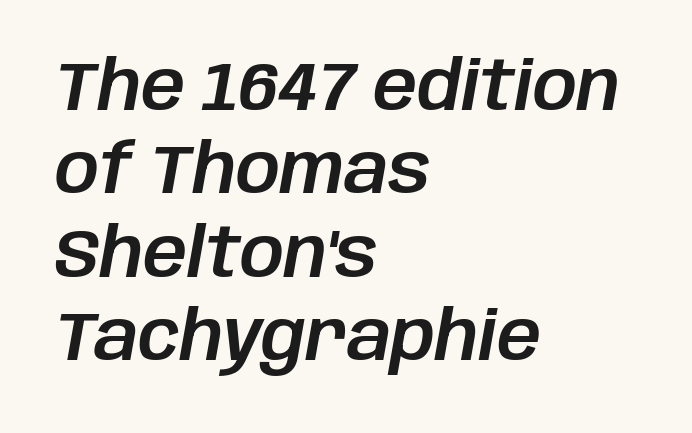
Each row of text sits above clean, open space. The passage is arranged the way most books set body copy — flush left. Is this a fixed-width face? No — the glyphs have proportional, varying widths. The gaps between neighbouring characters are ordinary and unremarkable. Every character sits at an angle, as italics do.
